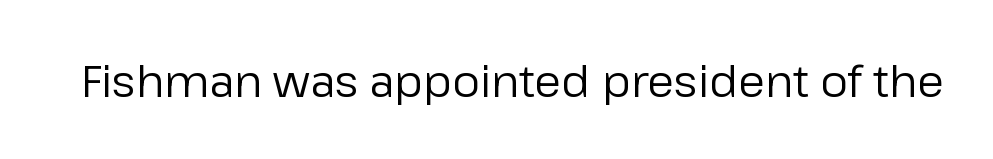
The image shows 44 px regular-weight sans-serif type, upright; set normal letter spacing, not underlined; low stroke contrast and a medium x-height.
